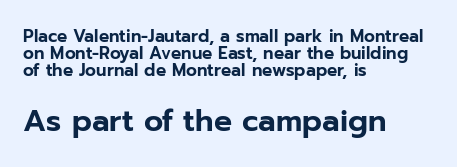
Descenders hang freely into open space. Compare the two chunks: the lower has the greater cap height. Every row of glyphs begins at an identical x-position on the left. Standard letterfit; no display-style spreading of the glyphs. Every stem runs plumb, perpendicular to the baseline.
